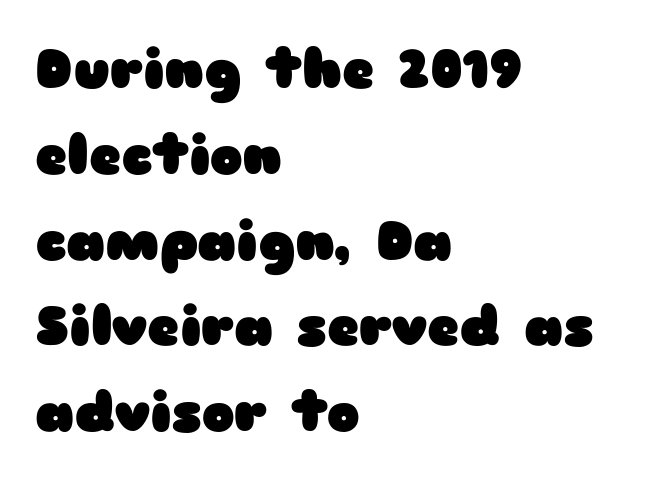
The image shows 55 px heavy, wide sans-serif type, upright; set left-aligned, normal line spacing (1.56x), normal letter spacing, not underlined; low stroke contrast and a medium x-height.
